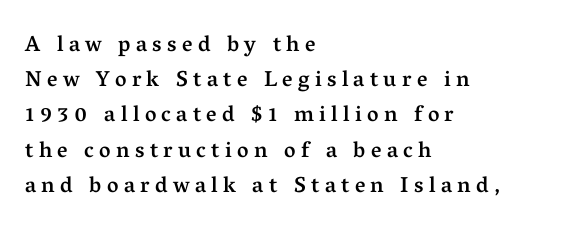
Q: Is the text bold? A: Semi-bold.
Q: Is the text italic (slanted)? A: No, it is upright.
Q: Is the text underlined? A: No.
Q: How is the paragraph aligned? A: Left-aligned.
Q: Is the spacing between letters normal or unusually wide? A: Unusually wide.
Q: Is the spacing between lines tight, normal or loose? A: Normal.
